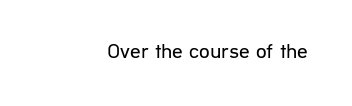
Q: Is the text bold? A: No.
Q: Is the text italic (slanted)? A: No, it is upright.
Q: Is the text underlined? A: No.
Q: Is the spacing between letters normal or unusually wide? A: Normal.
